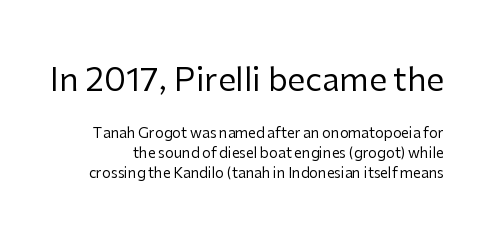
Q: Is the text bold? A: No.
Q: Is the text italic (slanted)? A: No, it is upright.
Q: Is the typeface a serif or a sans-serif typeface? A: Sans-serif.
Q: Is the text underlined? A: No.
Q: Is the spacing between letters normal or unusually wide? A: Normal.
Q: Is the spacing between lines tight, normal or loose? A: Normal.
Q: Which block of text is set in a larger size, the first (top) or the second (bottom)? A: The first (top) one.
Q: Width (condensed, normal, or wide)? A: Normal.
Q: Stroke contrast? A: Low.
Q: x-height? A: Medium.
Q: Monospaced? A: No.
